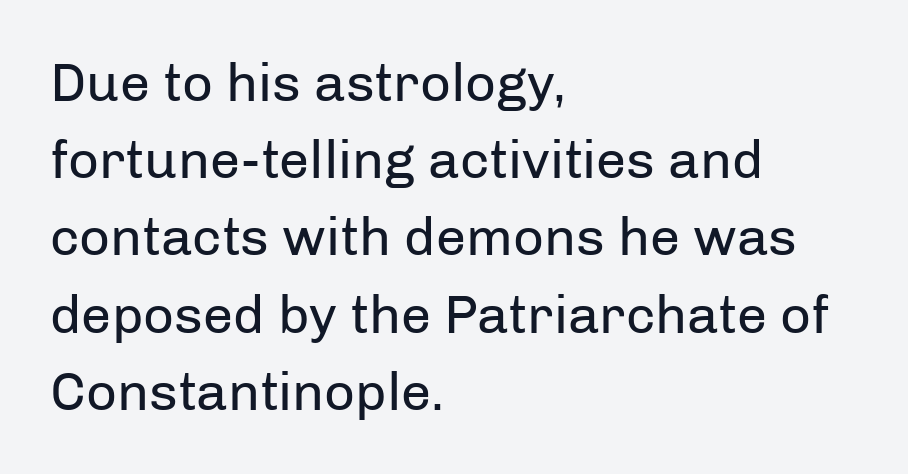
Left-aligned paragraph, ragged on the right. Nothing heavy about these letters — not bold at all. The designer left line spacing at the default. You could not count columns in this text — the font is proportionally spaced.
